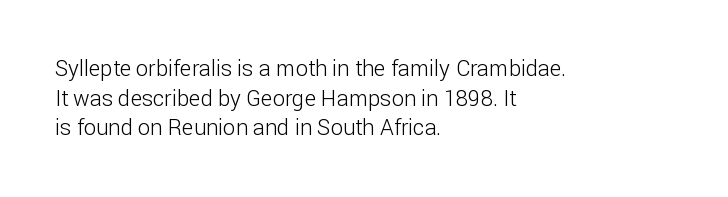
Unmarked baselines from the first word to the last. The designer left line spacing at the default. The rendering anchors every line to the left-hand side. The gaps between neighbouring characters are ordinary and unremarkable. The type sits square on the baseline with zero lean.
